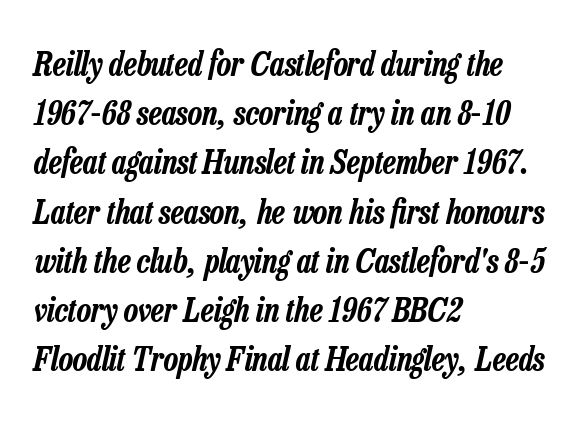
Which margin do the lines hug? The left one — the right edge is uneven. What's the leading like? Ordinary, nothing unusual. Looks like regular typesetting: each glyph gets only the width it needs. Letters rest on an invisible, unmarked baseline. Look at the tracking — it's just the regular setting, nothing added.
